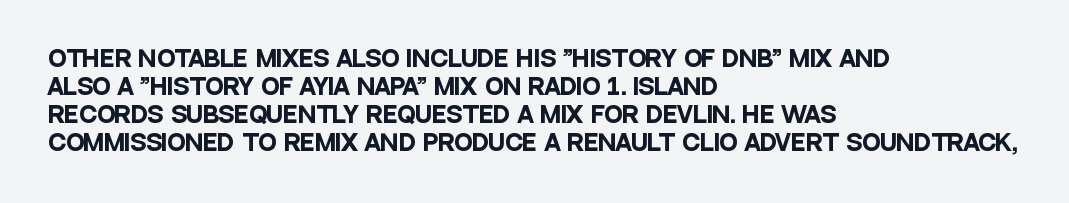
{"italic": "no", "bold": "yes", "underline": "no", "align": "left", "line_spacing": "normal", "line_spacing_ratio": 1.27, "letter_spacing": "normal", "letter_spacing_em": 0.0, "glyph_px": 22}
